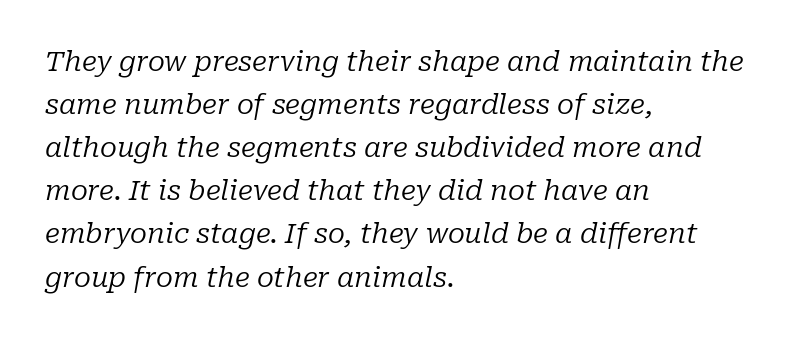
{"serif": "yes", "italic": "yes", "lean": "right", "slant_degrees": 10, "bold": "no", "weight": "regular", "width": "normal", "stroke_contrast": "low", "x_height": "medium", "monospaced": "no", "underline": "no", "align": "left", "line_spacing": "normal", "line_spacing_ratio": 1.54, "letter_spacing": "normal", "letter_spacing_em": 0.0, "glyph_px": 28}
